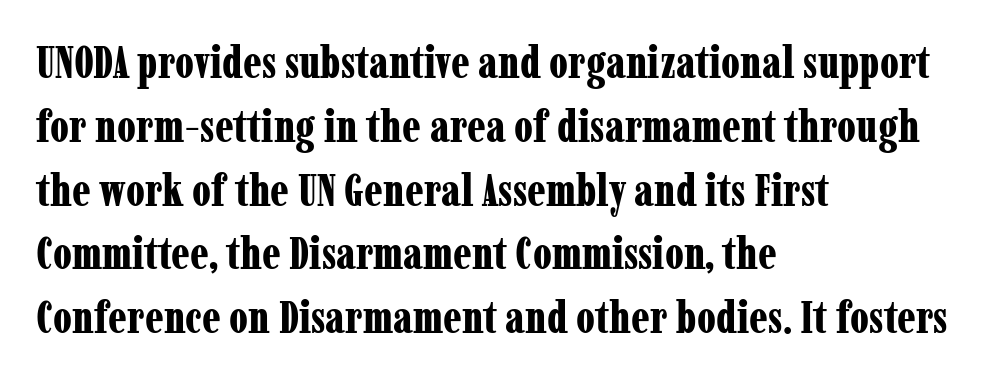
Q: Is the text bold? A: Yes.
Q: Is the text italic (slanted)? A: No, it is upright.
Q: Is the typeface a serif or a sans-serif typeface? A: Serif.
Q: Is the text underlined? A: No.
Q: How is the paragraph aligned? A: Left-aligned.
Q: Is the spacing between letters normal or unusually wide? A: Normal.
Q: Is the spacing between lines tight, normal or loose? A: Normal.
Q: Width (condensed, normal, or wide)? A: Condensed.
Q: Stroke contrast? A: Low.
Q: x-height? A: Medium.
Q: Monospaced? A: No.
